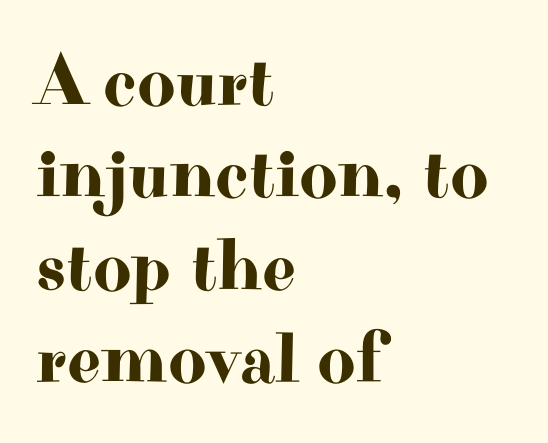
The image shows 74 px wide serif type, upright; set left-aligned, normal line spacing (1.25x), normal letter spacing, not underlined; high stroke contrast and a small x-height.
